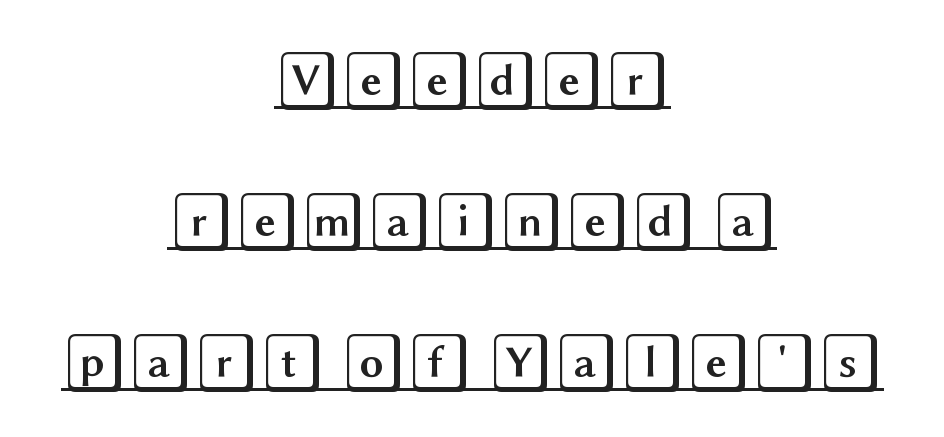
The image shows 60 px wide type, upright; set centered, loose line spacing (2.35x), normal letter spacing, underlined; a large x-height.
